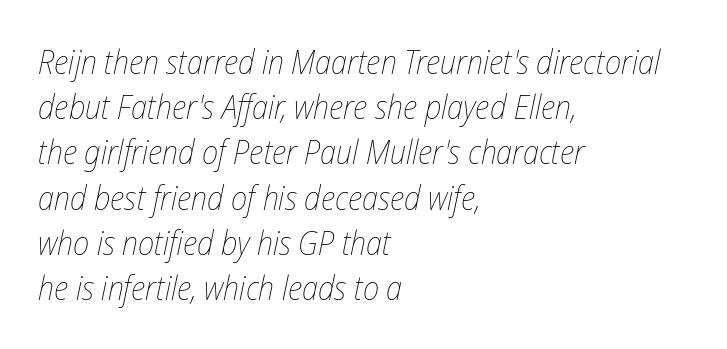
{"italic": "yes", "lean": "right", "slant_degrees": 12, "bold": "no", "weight": "thin", "width": "condensed", "stroke_contrast": "low", "x_height": "medium", "monospaced": "no", "underline": "no", "align": "left", "line_spacing": "normal", "line_spacing_ratio": 1.37, "letter_spacing": "normal", "letter_spacing_em": 0.0, "glyph_px": 33}
